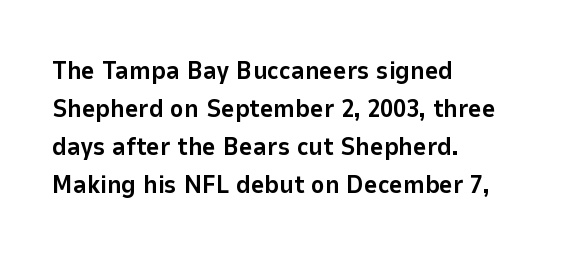
{"italic": "no", "bold": "yes", "underline": "no", "align": "left", "line_spacing": "normal", "line_spacing_ratio": 1.46, "letter_spacing": "normal", "letter_spacing_em": 0.0, "glyph_px": 26}
